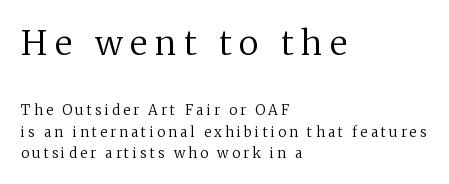
The image shows 34 px regular-weight serif type, upright; set left-aligned, normal line spacing (1.55x), unusually wide letter spacing (+0.23 em), not underlined; the first (top) block is 2.43x larger; medium stroke contrast and a medium x-height.
